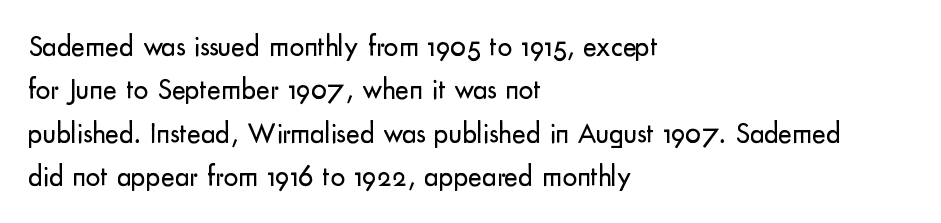
Successive baselines arrive at the customary interval. Proportional: the letters do not fall into vertical columns. These lines stack with their left ends in a neat column. Italic: no, the glyphs are upright roman.
